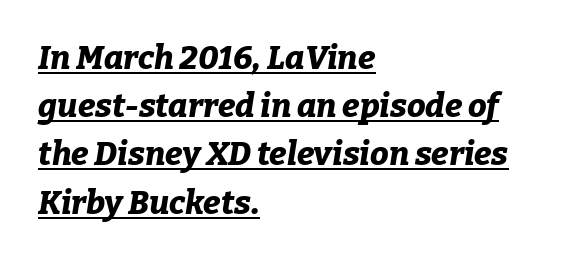
The image shows 33 px bold type, italic (leaning right); set left-aligned, normal line spacing (1.46x), normal letter spacing, underlined; low stroke contrast and a medium x-height.
